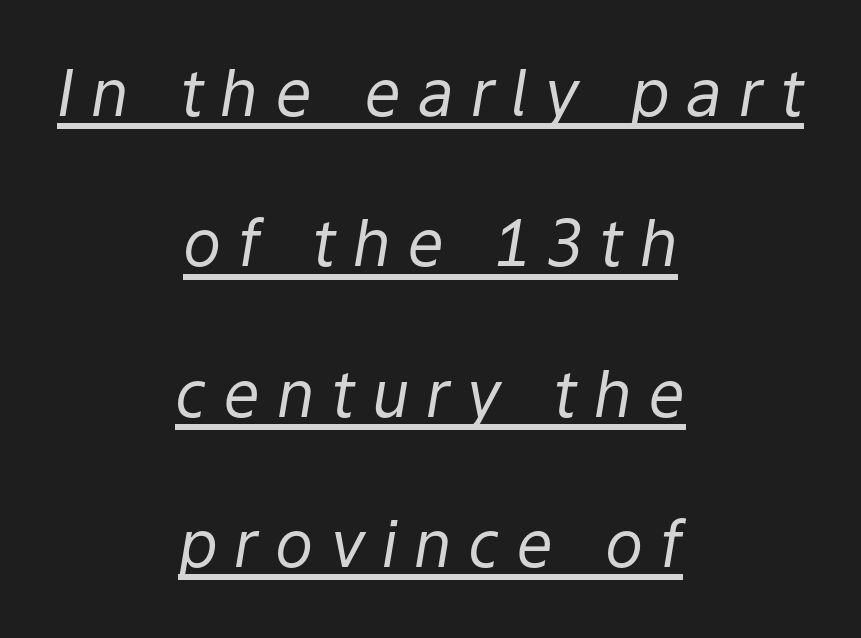
Q: Is the text bold? A: No.
Q: Is the text italic (slanted)? A: Yes, it leans right by about 9 degrees.
Q: Is the text underlined? A: Yes.
Q: How is the paragraph aligned? A: Centered.
Q: Is the spacing between letters normal or unusually wide? A: Unusually wide.
Q: Is the spacing between lines tight, normal or loose? A: Loose.
Q: Width (condensed, normal, or wide)? A: Normal.
Q: Stroke contrast? A: Low.
Q: x-height? A: Medium.
Q: Monospaced? A: No.
